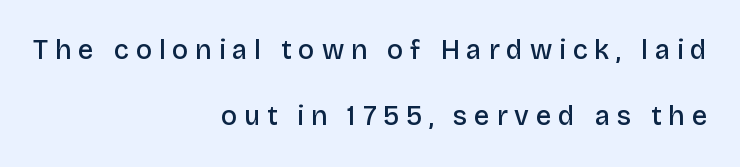
Is the type bold? Partly — it's a semibold, heavier than regular but not fully bold. There is plenty of visible air inserted between adjacent glyphs. Is there any slant? The stems are plumb. Decoration check: the copy has no underline.
